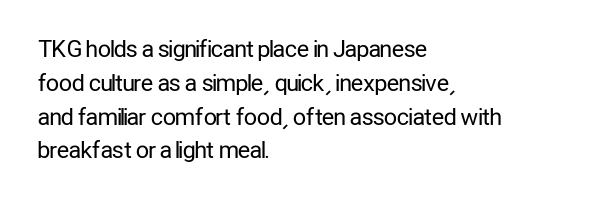
Just letters on the line, the space beneath them empty. Evenly set lines give the paragraph a standard silhouette. Heft: none added — not bold. Notice how the passage keeps a crisp vertical edge on the left only. No extra tracking has been applied to these lines. A roman cut, with each character standing at attention.
